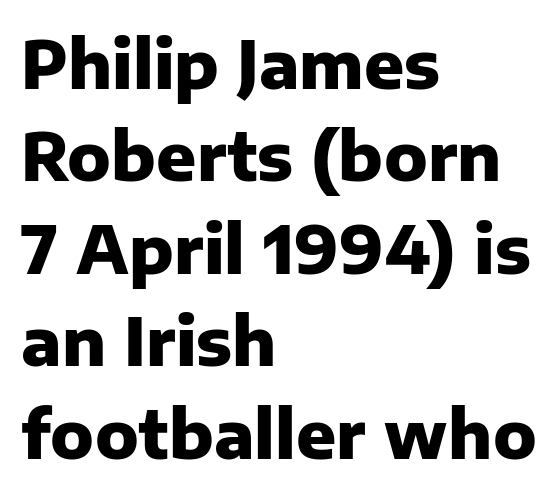
Type without underlining. Each letter keeps its own natural width here, so spacing adapts to shape. The font family rendered here belongs to the sans-serif group. How are the letters spaced? Ordinarily, with no added tracking. The typography opts for an upright posture over an oblique one.
